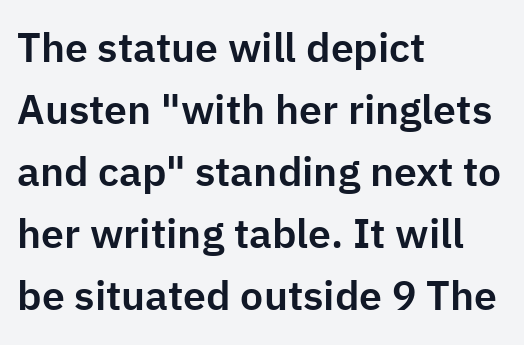
The image shows 41 px sans-serif type, upright; set left-aligned, normal line spacing (1.51x), normal letter spacing, not underlined; low stroke contrast and a medium x-height.
